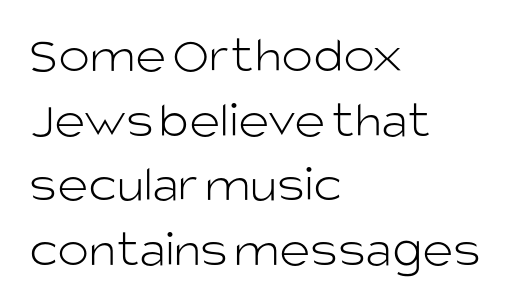
Has an underline been added? It has not. Bold? No — there's no thickening of the strokes. Proportional: the letters do not fall into vertical columns. Typeset ragged right — the left edge is the straight one. Caption: standard tracking, unaltered.
